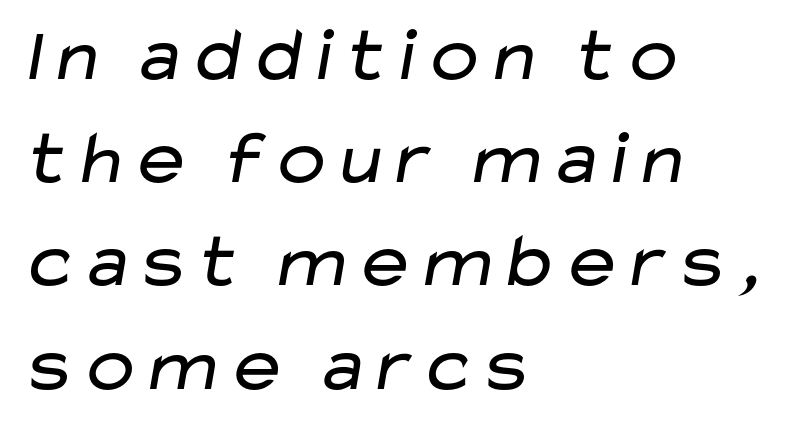
The image shows 77 px regular-weight, wide sans-serif type; set left-aligned, normal line spacing (1.34x), normal letter spacing, not underlined; low stroke contrast and a medium x-height.
